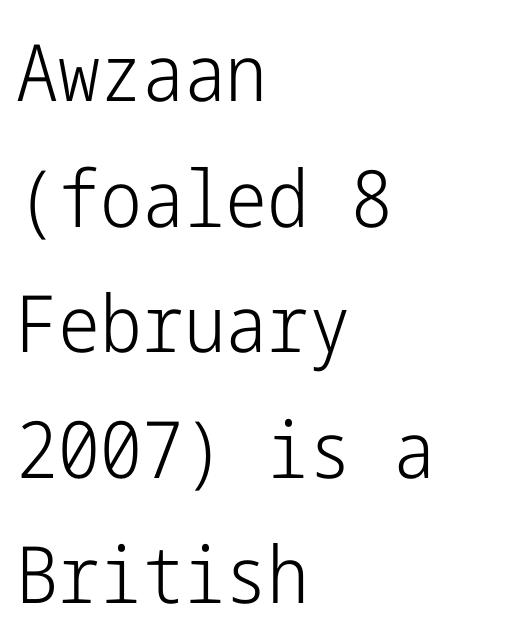
{"serif": "no", "italic": "no", "bold": "no", "weight": "light", "width": "condensed", "stroke_contrast": "low", "x_height": "medium", "underline": "no", "align": "left", "line_spacing": "normal", "line_spacing_ratio": 1.59, "letter_spacing": "normal", "letter_spacing_em": 0.0, "glyph_px": 79}
